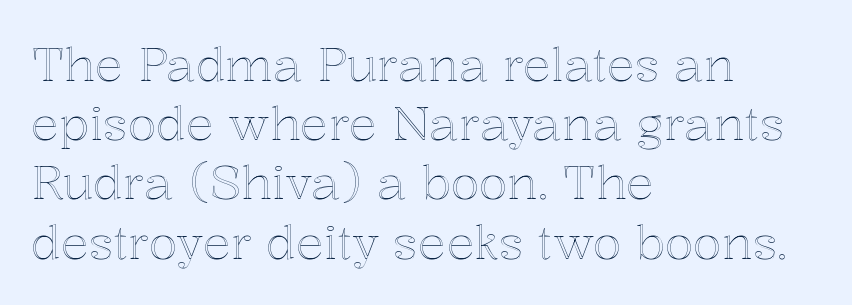
Q: Is the text italic (slanted)? A: No, it is upright.
Q: Is the text underlined? A: No.
Q: How is the paragraph aligned? A: Left-aligned.
Q: Is the spacing between letters normal or unusually wide? A: Normal.
Q: Is the spacing between lines tight, normal or loose? A: Normal.
Q: Width (condensed, normal, or wide)? A: Normal.
Q: x-height? A: Medium.
Q: Monospaced? A: No.
